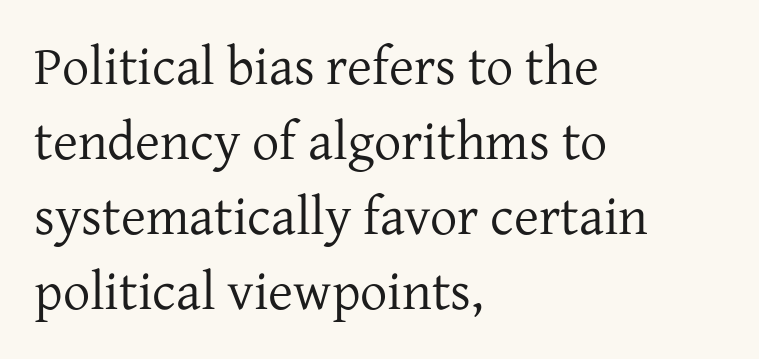
Q: Is the text bold? A: No.
Q: Is the text italic (slanted)? A: No, it is upright.
Q: Is the typeface a serif or a sans-serif typeface? A: Serif.
Q: Is the text underlined? A: No.
Q: How is the paragraph aligned? A: Left-aligned.
Q: Is the spacing between letters normal or unusually wide? A: Normal.
Q: Is the spacing between lines tight, normal or loose? A: Normal.
Q: Width (condensed, normal, or wide)? A: Normal.
Q: Stroke contrast? A: Low.
Q: x-height? A: Medium.
Q: Monospaced? A: No.
